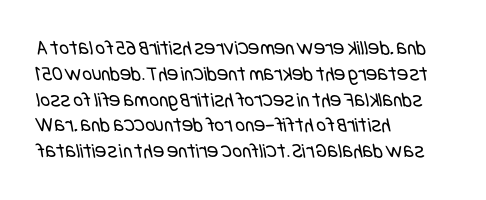
The image shows 21 px text type; set left-aligned, line spacing 1.23x, normal letter spacing, not underlined.
